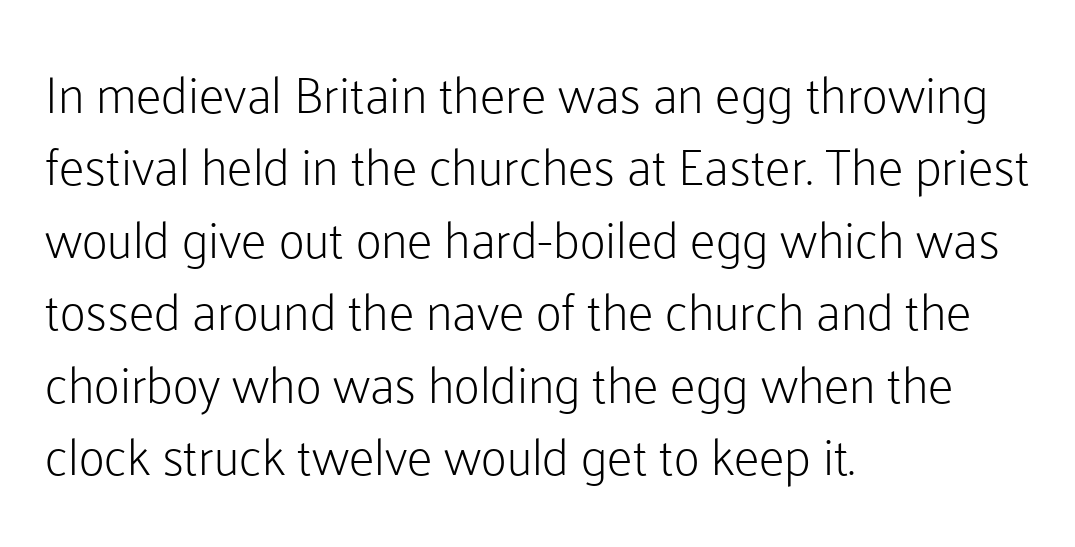
The image shows 51 px light sans-serif type, upright; set left-aligned, normal line spacing (1.42x), normal letter spacing, not underlined; low stroke contrast and a medium x-height.
